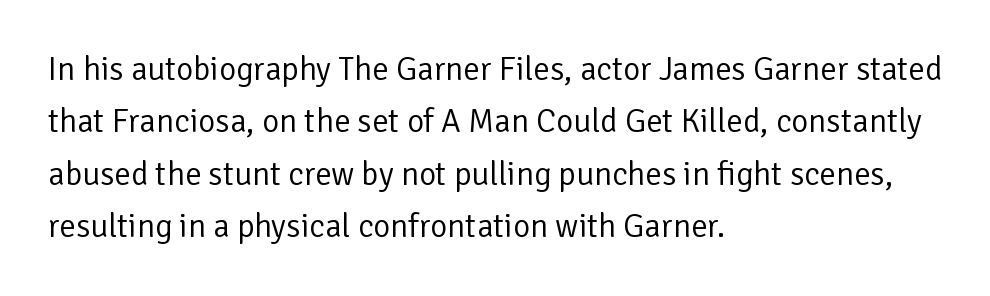
No extra ink here — the face is not bold. In terms of letterspacing, this is plain default setting. The words here are not underlined. A typesetter would call this leading conventional body-copy spacing.
